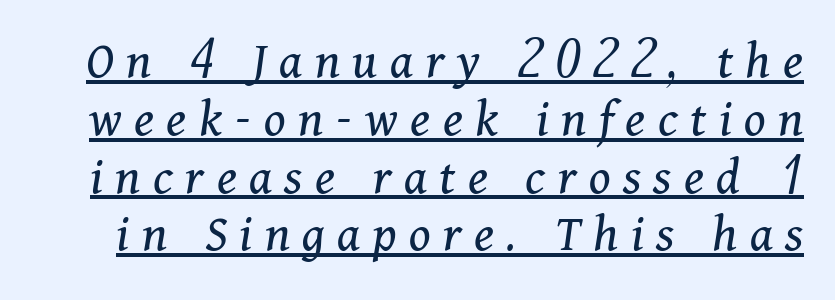
Q: Is the text bold? A: No.
Q: Is the text italic (slanted)? A: Yes, it leans right by about 11 degrees.
Q: Is the typeface a serif or a sans-serif typeface? A: Serif.
Q: Is the text underlined? A: Yes.
Q: Is the spacing between letters normal or unusually wide? A: Unusually wide.
Q: Is the spacing between lines tight, normal or loose? A: Tight.
Q: Width (condensed, normal, or wide)? A: Normal.
Q: Stroke contrast? A: Medium.
Q: x-height? A: Medium.
Q: Monospaced? A: No.
